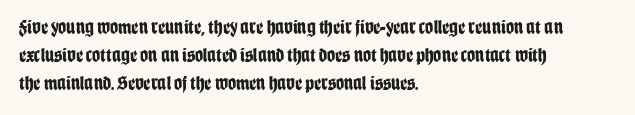
{"italic": "no", "bold": "yes", "underline": "no", "align": "left", "line_spacing": "normal", "line_spacing_ratio": 1.41, "letter_spacing": "normal", "letter_spacing_em": 0.0, "glyph_px": 20}
